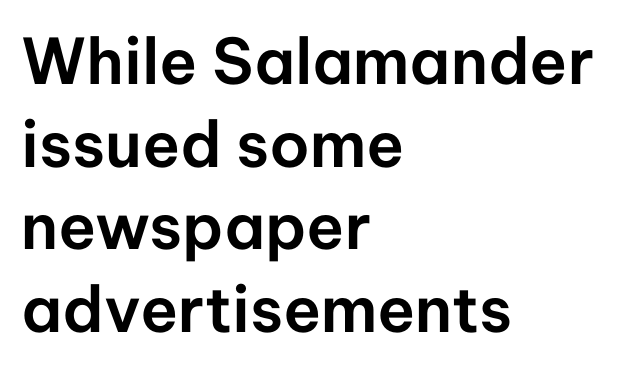
{"serif": "no", "italic": "no", "width": "normal", "stroke_contrast": "low", "x_height": "medium", "monospaced": "no", "underline": "no", "align": "left", "line_spacing": "normal", "line_spacing_ratio": 1.31, "letter_spacing": "normal", "letter_spacing_em": 0.0, "glyph_px": 63}
